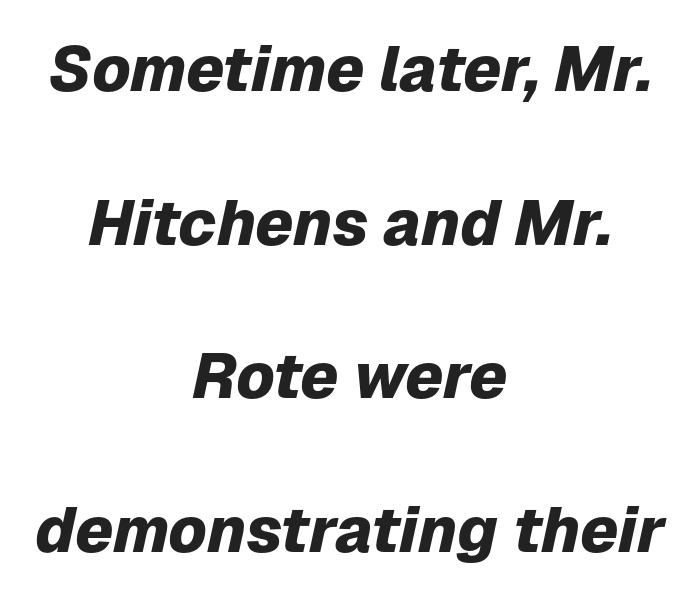
Q: Is the text bold? A: Yes.
Q: Is the text italic (slanted)? A: Yes, it leans right by about 12 degrees.
Q: Is the text underlined? A: No.
Q: How is the paragraph aligned? A: Centered.
Q: Is the spacing between letters normal or unusually wide? A: Normal.
Q: Is the spacing between lines tight, normal or loose? A: Loose.
Q: Width (condensed, normal, or wide)? A: Normal.
Q: Stroke contrast? A: Low.
Q: x-height? A: Medium.
Q: Monospaced? A: No.
